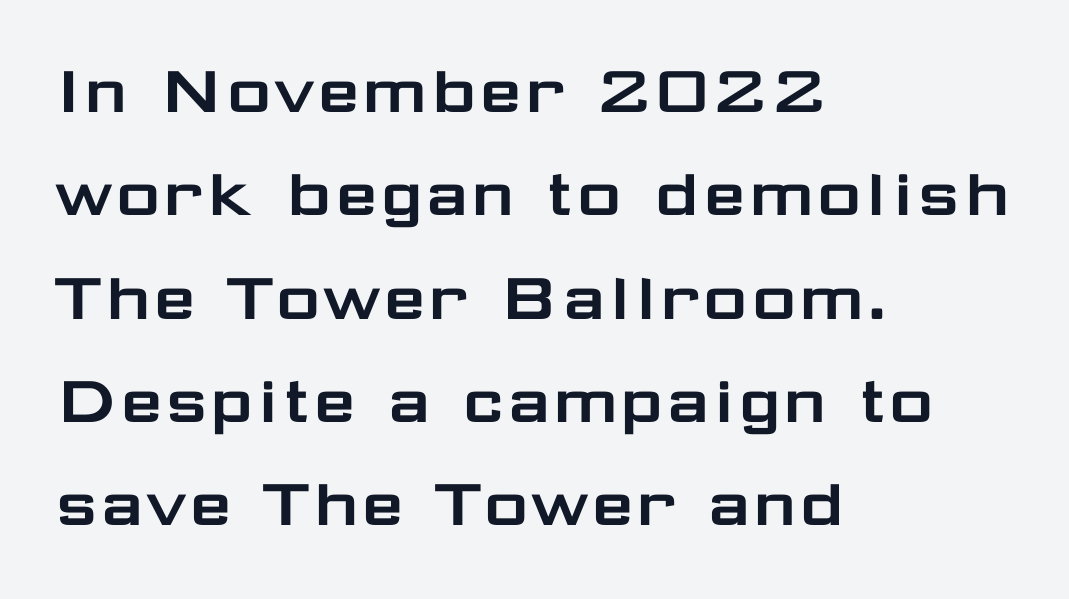
Q: Is the text italic (slanted)? A: No, it is upright.
Q: Is the typeface a serif or a sans-serif typeface? A: Sans-serif.
Q: Is the text underlined? A: No.
Q: How is the paragraph aligned? A: Left-aligned.
Q: Is the spacing between letters normal or unusually wide? A: Normal.
Q: Is the spacing between lines tight, normal or loose? A: Normal.
Q: Width (condensed, normal, or wide)? A: Wide.
Q: Stroke contrast? A: Low.
Q: x-height? A: Medium.
Q: Monospaced? A: No.
